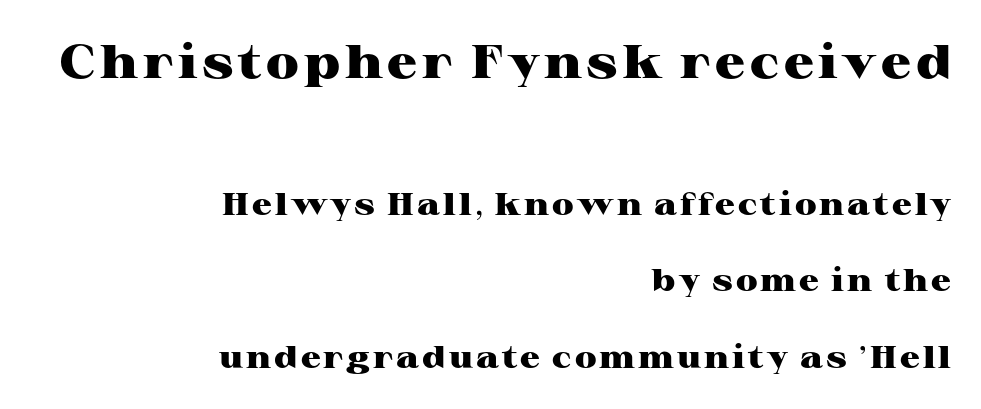
{"serif": "yes", "italic": "no", "bold": "yes", "weight": "heavy", "width": "wide", "stroke_contrast": "high", "x_height": "medium", "monospaced": "no", "underline": "no", "align": "right", "line_spacing": "loose", "line_spacing_ratio": 2.46, "larger_block": "first", "size_ratio": 1.52, "glyph_px": 47}
